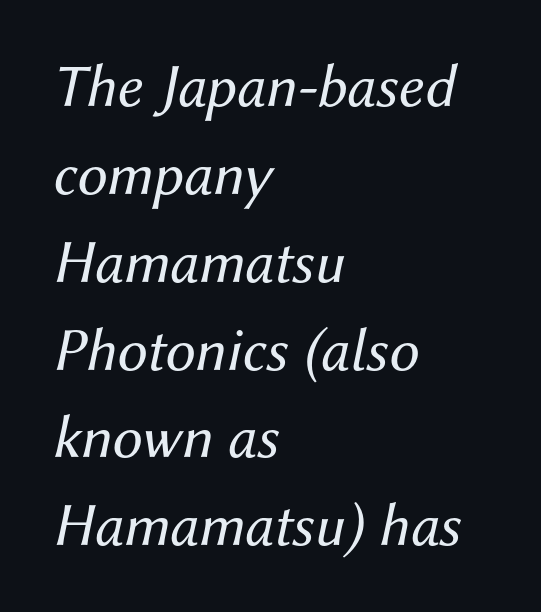
Q: Is the text bold? A: No.
Q: Is the text italic (slanted)? A: Yes, it leans right by about 12 degrees.
Q: Is the text underlined? A: No.
Q: How is the paragraph aligned? A: Left-aligned.
Q: Is the spacing between letters normal or unusually wide? A: Normal.
Q: Is the spacing between lines tight, normal or loose? A: Normal.
Q: Width (condensed, normal, or wide)? A: Normal.
Q: Stroke contrast? A: Medium.
Q: x-height? A: Medium.
Q: Monospaced? A: No.
